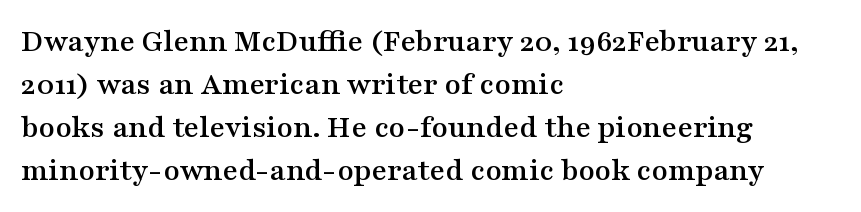
{"serif": "yes", "italic": "no", "width": "wide", "stroke_contrast": "medium", "x_height": "medium", "monospaced": "no", "underline": "no", "align": "left", "line_spacing": "normal", "line_spacing_ratio": 1.3, "letter_spacing": "normal", "letter_spacing_em": 0.0, "glyph_px": 33}
